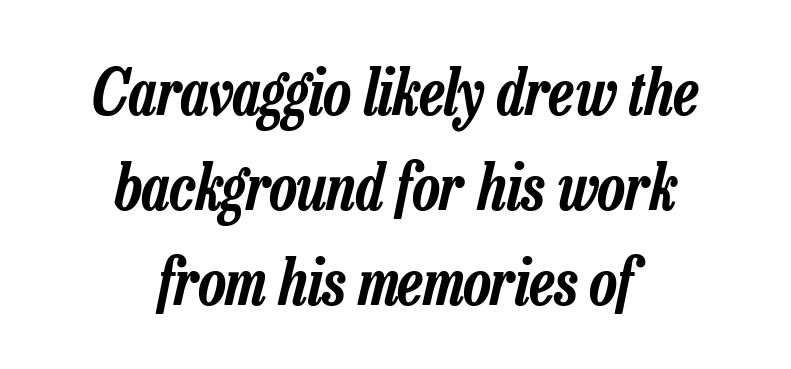
The image shows 63 px condensed type, italic (leaning right); set centered, normal line spacing (1.51x), normal letter spacing, not underlined; low stroke contrast and a medium x-height.
